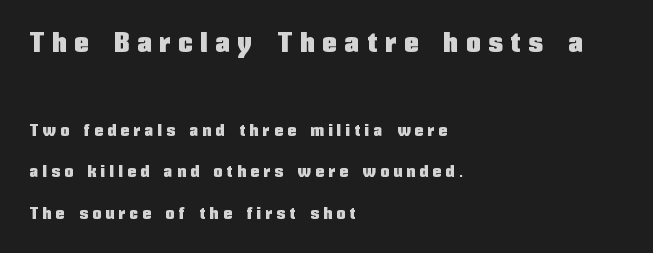
The image shows 29 px condensed sans-serif type, upright; set left-aligned, loose line spacing (2.44x), unusually wide letter spacing (+0.28 em), not underlined; the first (top) block is 1.71x larger; low stroke contrast and a medium x-height.
